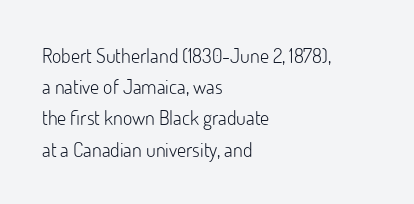
{"italic": "no", "bold": "no", "underline": "no", "align": "left", "line_spacing": "normal", "line_spacing_ratio": 1.56, "letter_spacing": "normal", "letter_spacing_em": 0.0, "glyph_px": 20}
